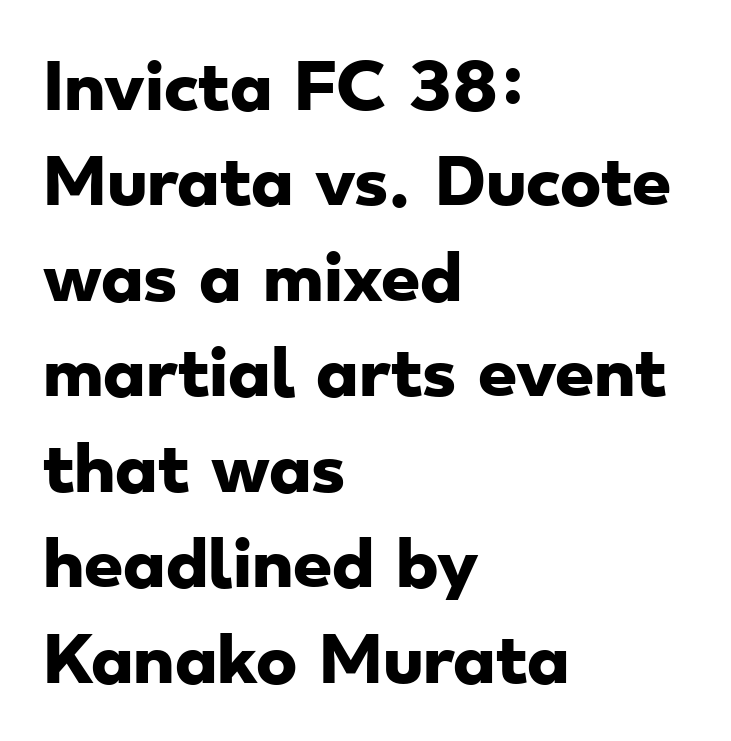
Honestly, there is no underline to notice here at all. The face used here has the dense, thick strokes of a bold. Each line starts at the same left margin while the right side varies. In terms of letterform style, serifs are entirely absent. Students, observe: this is what conventionally led text looks like. The type is set solid horizontally, with unmodified tracking.
